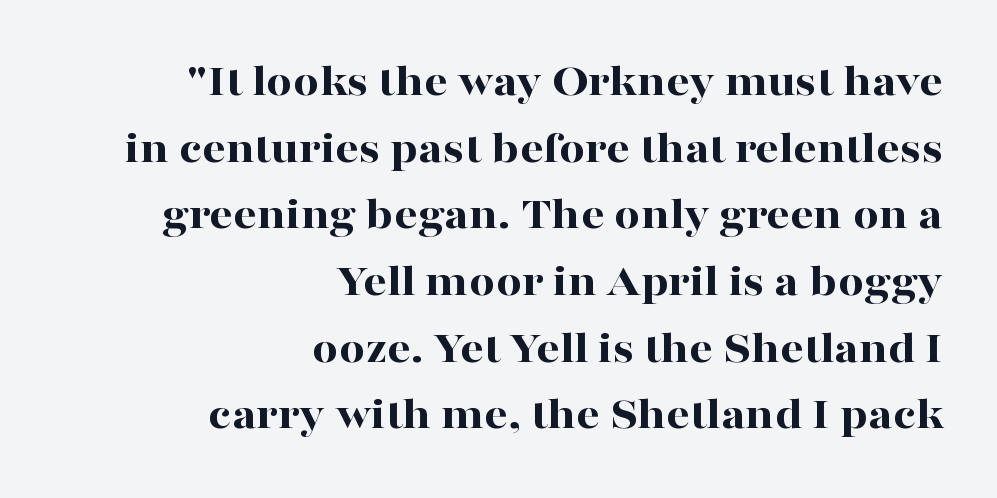
The image shows 46 px bold, wide serif type, upright; set right-aligned, normal line spacing (1.45x), normal letter spacing, not underlined; high stroke contrast and a medium x-height.
